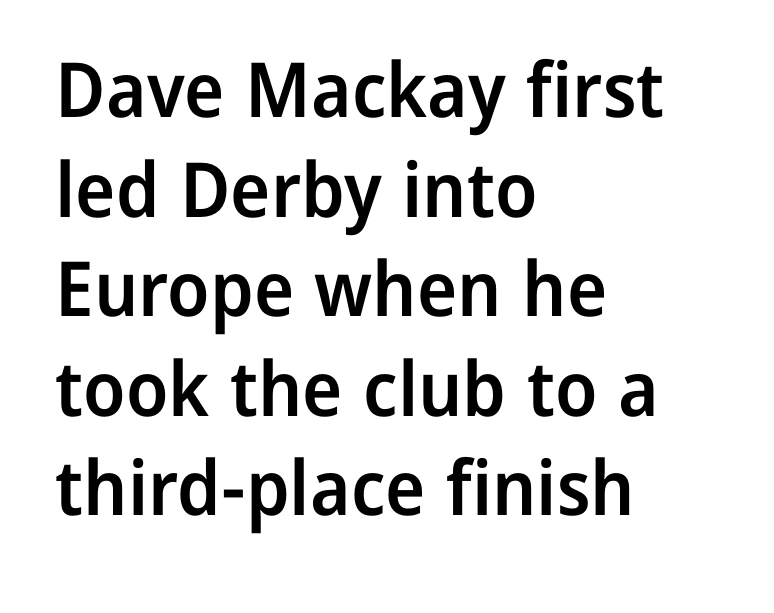
Compared with typical body copy, the letter spacing here is the same. Looks like regular typesetting: each glyph gets only the width it needs. The lines in this sample share a left origin and differ only in where they stop. Rule under the text: the space is simply empty.
